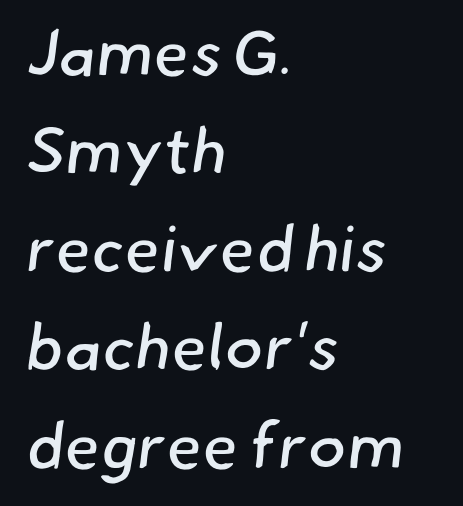
The rendering shows plain stroke endings on the letterforms — a sans-serif design. What stands out about the letter spacing? Nothing — it is the standard amount. On a weight scale, this lands at 450 or below. The space beneath each line is pristine and unruled.
